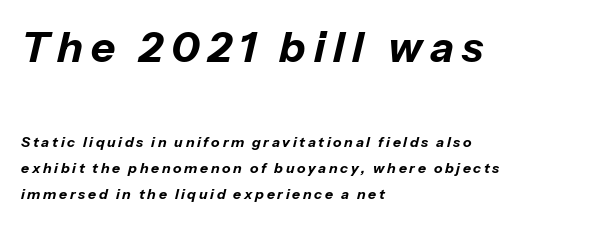
Q: Is the text bold? A: Yes.
Q: Is the text italic (slanted)? A: Yes, it leans right by about 13 degrees.
Q: Is the text underlined? A: No.
Q: How is the paragraph aligned? A: Left-aligned.
Q: Which block of text is set in a larger size, the first (top) or the second (bottom)? A: The first (top) one.
Q: Width (condensed, normal, or wide)? A: Normal.
Q: Stroke contrast? A: Low.
Q: x-height? A: Medium.
Q: Monospaced? A: No.
